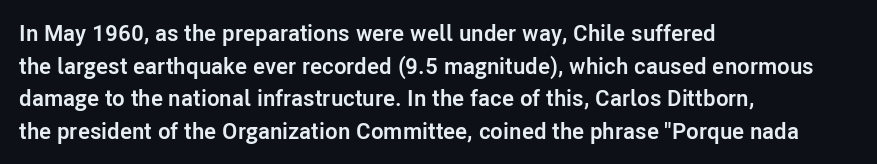
{"italic": "no", "bold": "yes", "underline": "no", "align": "left", "line_spacing": "normal", "line_spacing_ratio": 1.42, "letter_spacing": "normal", "letter_spacing_em": 0.0, "glyph_px": 23}
